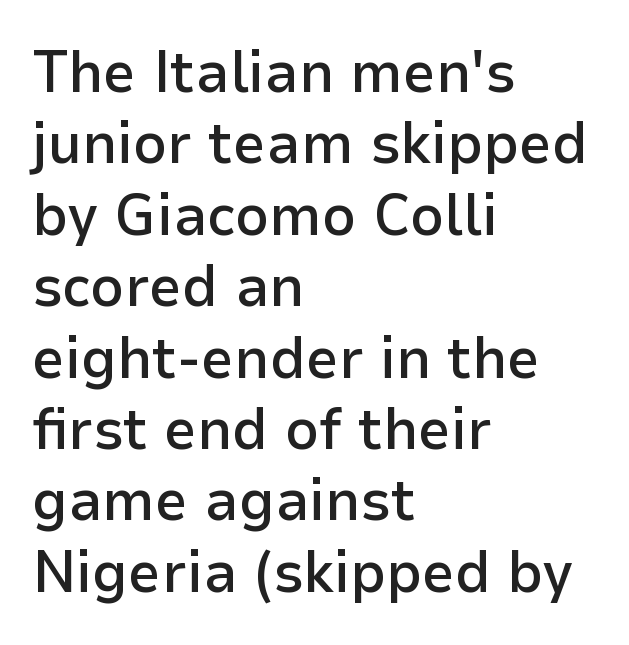
{"serif": "no", "italic": "no", "bold": "semi", "weight": "semibold", "width": "normal", "stroke_contrast": "low", "x_height": "medium", "monospaced": "no", "underline": "no", "align": "left", "line_spacing_ratio": 1.21, "letter_spacing": "normal", "letter_spacing_em": 0.0, "glyph_px": 59}
